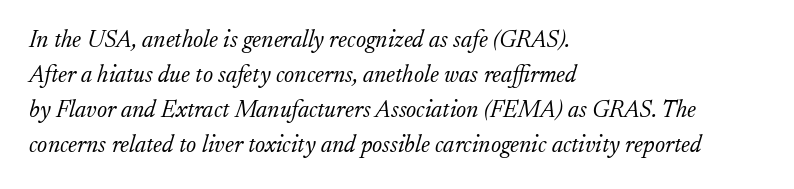
{"italic": "yes", "lean": "right", "slant_degrees": 17, "bold": "no", "underline": "no", "align": "left", "line_spacing": "normal", "line_spacing_ratio": 1.46, "letter_spacing": "normal", "letter_spacing_em": 0.0, "glyph_px": 24}
